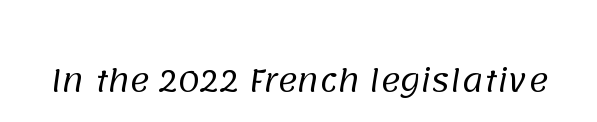
{"serif": "no", "bold": "no", "weight": "regular", "width": "normal", "stroke_contrast": "low", "x_height": "large", "monospaced": "no", "underline": "no", "letter_spacing": "normal", "letter_spacing_em": 0.0, "glyph_px": 30}
